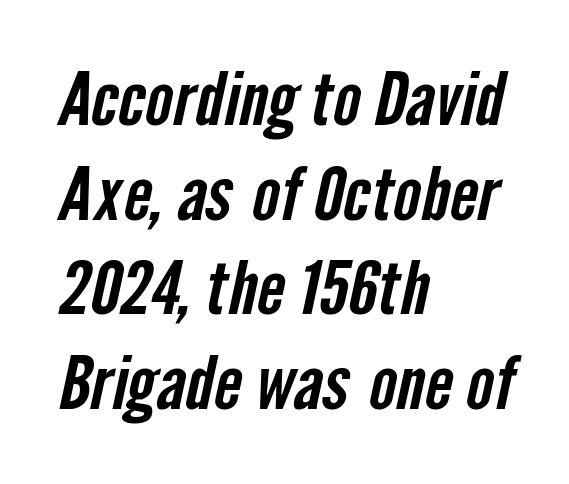
{"serif": "no", "width": "condensed", "stroke_contrast": "low", "x_height": "medium", "monospaced": "no", "underline": "no", "align": "left", "line_spacing": "normal", "line_spacing_ratio": 1.28, "letter_spacing": "normal", "letter_spacing_em": 0.0, "glyph_px": 74}
